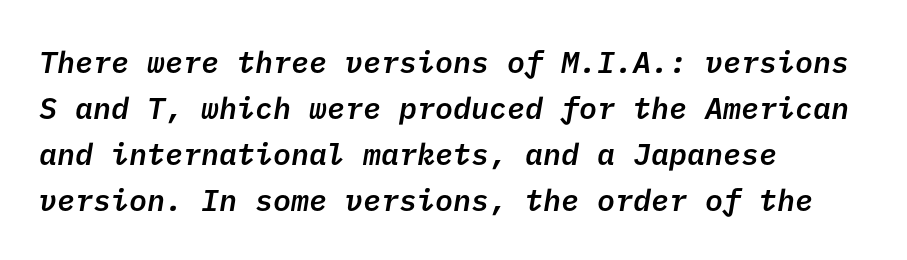
{"serif": "no", "bold": "semi", "weight": "semibold", "width": "normal", "stroke_contrast": "low", "x_height": "medium", "underline": "no", "align": "left", "line_spacing": "normal", "line_spacing_ratio": 1.53, "letter_spacing": "normal", "letter_spacing_em": 0.0, "glyph_px": 30}
